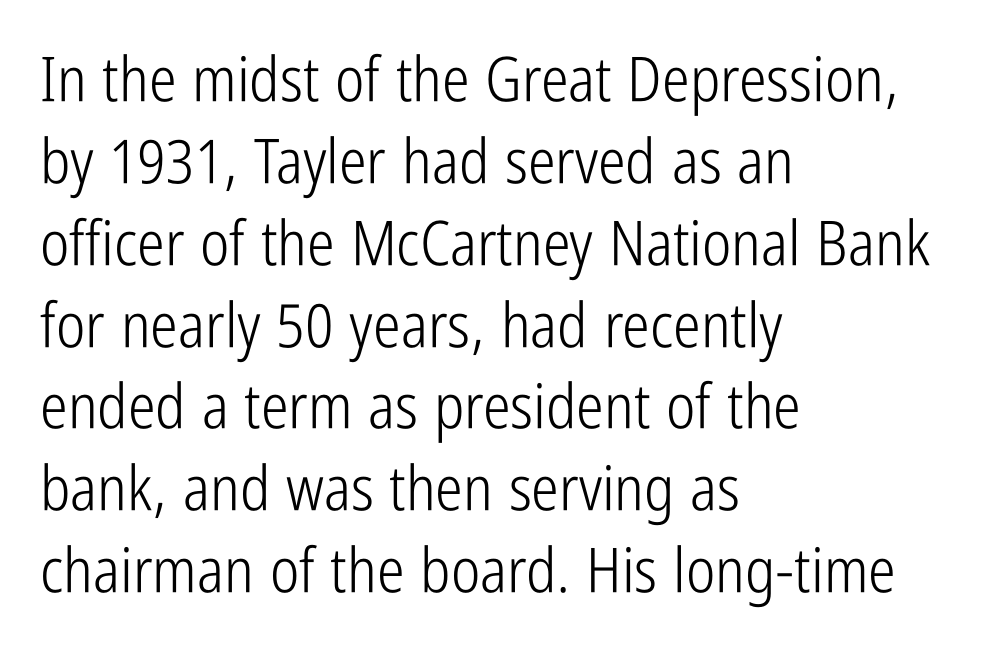
Q: Is the text bold? A: No.
Q: Is the text italic (slanted)? A: No, it is upright.
Q: Is the typeface a serif or a sans-serif typeface? A: Sans-serif.
Q: Is the text underlined? A: No.
Q: How is the paragraph aligned? A: Left-aligned.
Q: Is the spacing between letters normal or unusually wide? A: Normal.
Q: Is the spacing between lines tight, normal or loose? A: Normal.
Q: Width (condensed, normal, or wide)? A: Condensed.
Q: Stroke contrast? A: Low.
Q: x-height? A: Medium.
Q: Monospaced? A: No.
